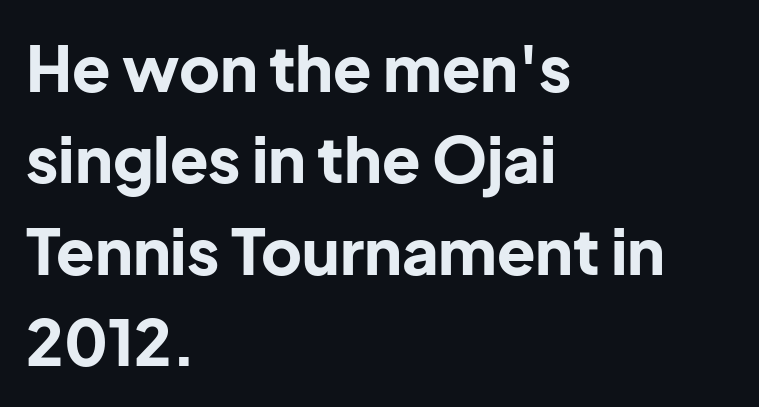
Plenty of ink on the page — the face is bold. The passage shown has conventional tracking throughout. A normal amount of white space separates one row of letters from the next. No italicization has been applied; the sample stays upright.
